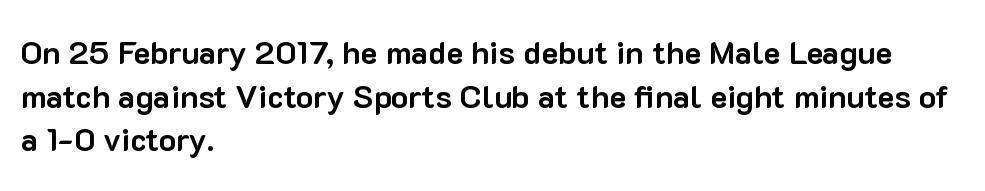
{"serif": "no", "italic": "no", "bold": "yes", "weight": "bold", "width": "normal", "stroke_contrast": "low", "x_height": "medium", "monospaced": "no", "underline": "no", "align": "left", "line_spacing": "normal", "line_spacing_ratio": 1.36, "letter_spacing": "normal", "letter_spacing_em": 0.0, "glyph_px": 32}
